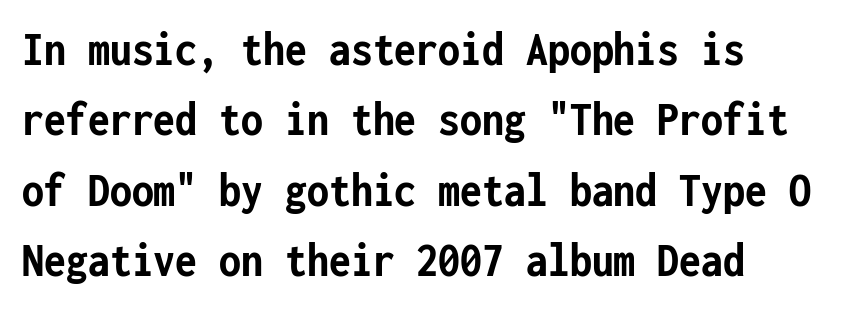
{"serif": "no", "italic": "no", "bold": "yes", "weight": "semibold", "width": "condensed", "stroke_contrast": "low", "x_height": "medium", "monospaced": "yes", "underline": "no", "align": "left", "line_spacing": "normal", "line_spacing_ratio": 1.41, "letter_spacing": "normal", "letter_spacing_em": 0.0, "glyph_px": 50}
